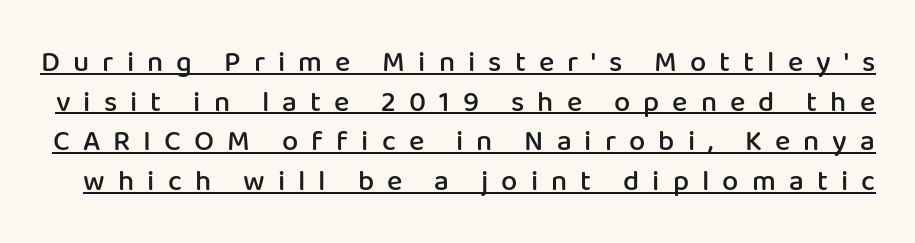
Q: Is the text bold? A: Semi-bold.
Q: Is the text italic (slanted)? A: No, it is upright.
Q: Is the typeface a serif or a sans-serif typeface? A: Sans-serif.
Q: Is the text underlined? A: Yes.
Q: Is the spacing between letters normal or unusually wide? A: Unusually wide.
Q: Is the spacing between lines tight, normal or loose? A: Normal.
Q: Width (condensed, normal, or wide)? A: Normal.
Q: Stroke contrast? A: Low.
Q: x-height? A: Medium.
Q: Monospaced? A: No.
